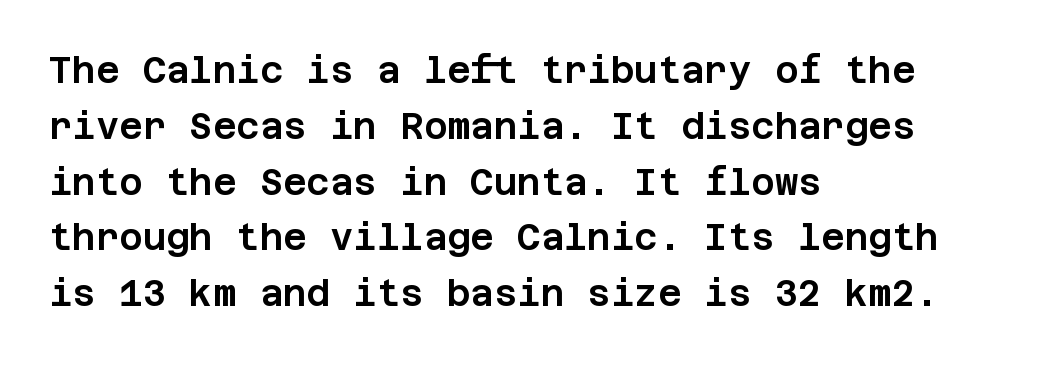
{"serif": "no", "italic": "no", "width": "normal", "stroke_contrast": "low", "x_height": "large", "underline": "no", "align": "left", "line_spacing": "normal", "line_spacing_ratio": 1.55, "letter_spacing": "normal", "letter_spacing_em": 0.0, "glyph_px": 36}
